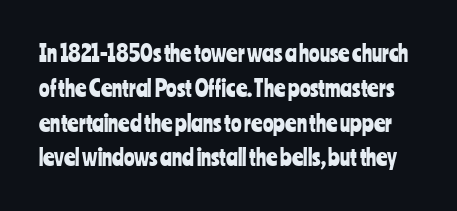
Q: Is the text italic (slanted)? A: No, it is upright.
Q: Is the text underlined? A: No.
Q: Is the spacing between letters normal or unusually wide? A: Normal.
Q: Is the spacing between lines tight, normal or loose? A: Normal.
